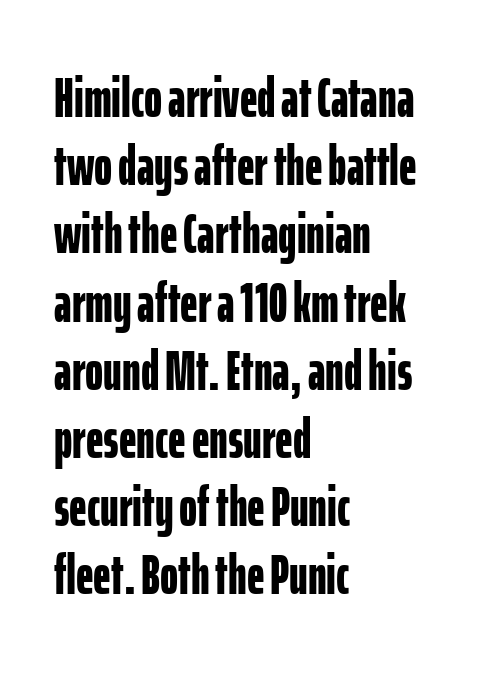
Q: Is the text bold? A: Yes.
Q: Is the text italic (slanted)? A: No, it is upright.
Q: Is the typeface a serif or a sans-serif typeface? A: Sans-serif.
Q: Is the text underlined? A: No.
Q: How is the paragraph aligned? A: Left-aligned.
Q: Is the spacing between letters normal or unusually wide? A: Normal.
Q: Width (condensed, normal, or wide)? A: Condensed.
Q: Stroke contrast? A: Low.
Q: x-height? A: Medium.
Q: Monospaced? A: No.
